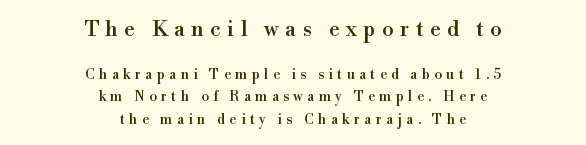
The image shows 21 px text type, upright; set centered, normal line spacing (1.59x), unusually wide letter spacing (+0.31 em), not underlined; the first (top) block is 1.5x larger.
